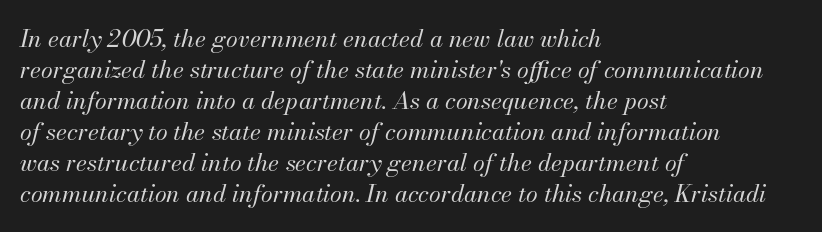
The image shows 24 px text type, italic (leaning right); set left-aligned, normal line spacing (1.29x), normal letter spacing, not underlined.
